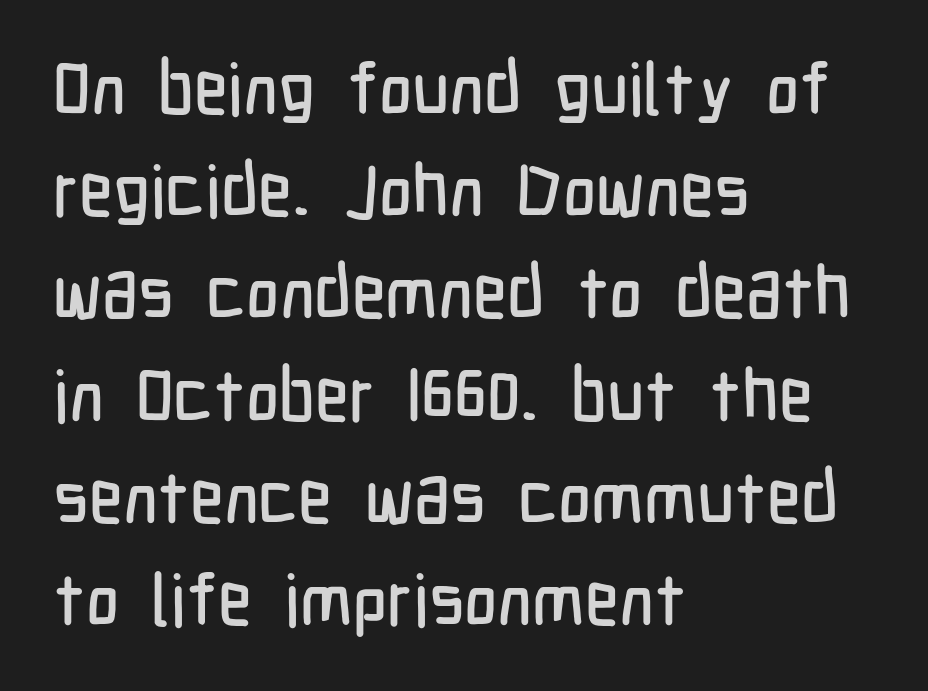
A typesetter would call this proportional, since set widths differ per character. In terms of leading, this rendering sits right in the middle. Tall strokes in this sample are plumb rather than angled. The tracking reads as untouched default to a designer's eye. Is this a sans? Yes — the strokes have no serifs.
